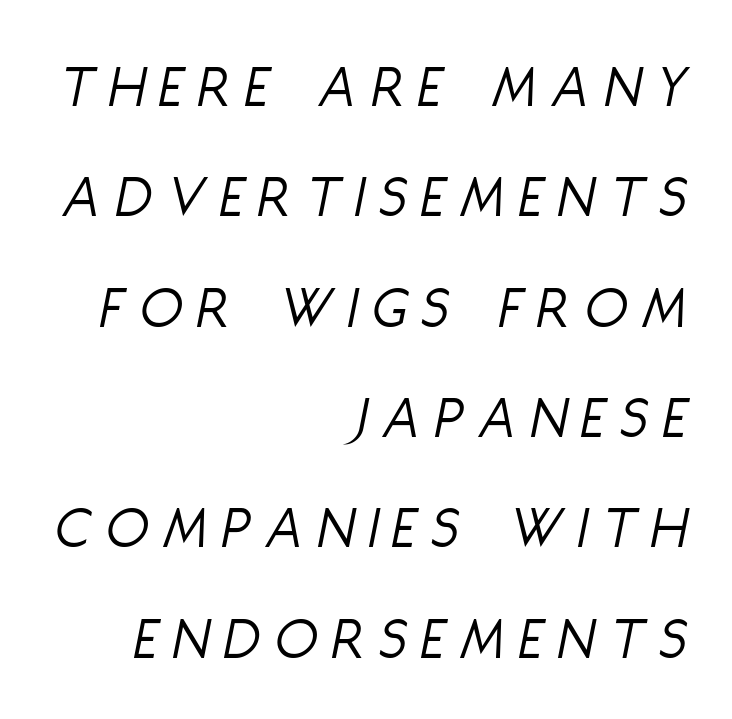
{"italic": "yes", "lean": "right", "slant_degrees": 11, "bold": "no", "weight": "light", "width": "condensed", "stroke_contrast": "low", "x_height": "large", "monospaced": "no", "underline": "no", "align": "right", "line_spacing_ratio": 1.78, "letter_spacing": "wide", "letter_spacing_em": 0.25, "glyph_px": 62}
